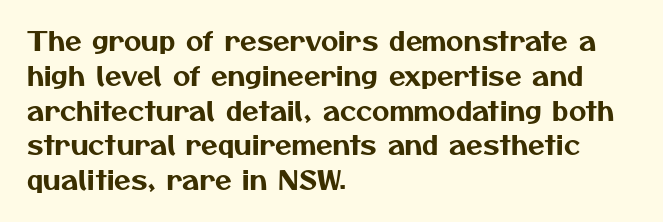
{"underline": "no", "align": "left", "line_spacing": "normal", "line_spacing_ratio": 1.29, "letter_spacing": "normal", "letter_spacing_em": 0.0, "glyph_px": 27}
